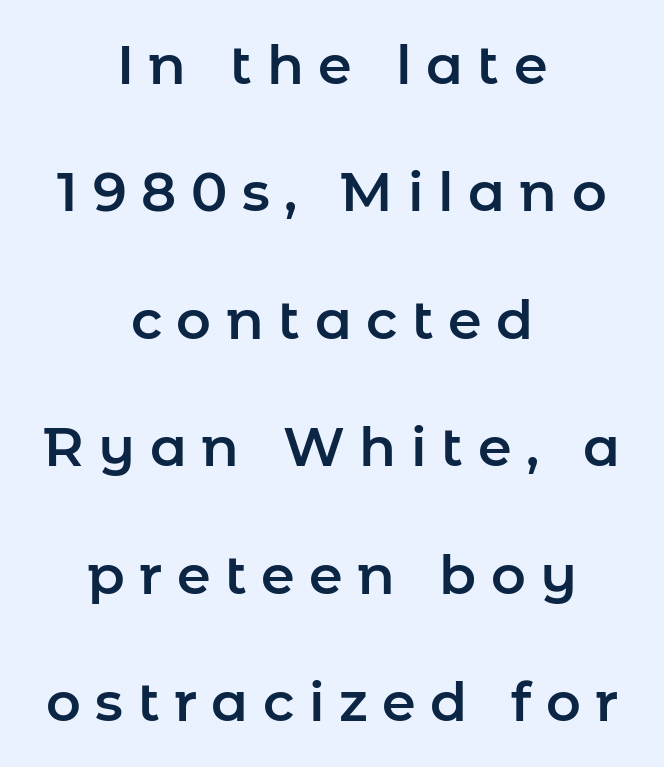
Nothing sits at the stroke ends, so this counts as sans-serif. Do the characters align in a grid? No, the font is proportional. The font's upright variant was chosen for this text. Compared with a flush-left layout, this one balances lines on the center instead. Has an underline been added? It has not. The line-height multiplier appears high, well above default.
